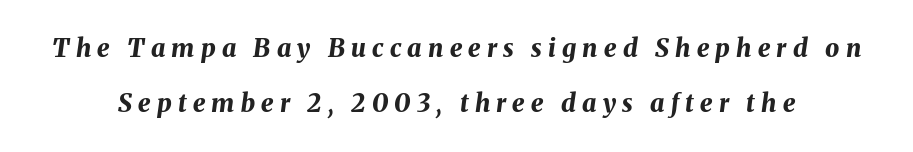
The image shows 25 px bold type, italic (leaning right); set loose line spacing (2.22x), unusually wide letter spacing (+0.25 em), not underlined.
